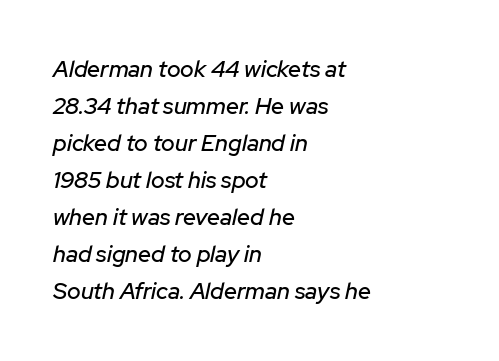
{"italic": "yes", "lean": "right", "slant_degrees": 12, "underline": "no", "align": "left", "line_spacing": "normal", "line_spacing_ratio": 1.61, "letter_spacing": "normal", "letter_spacing_em": 0.0, "glyph_px": 23}
